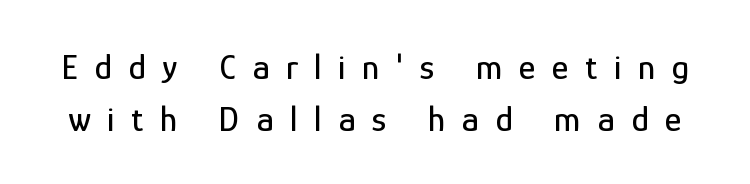
The rendering uses a moderate line-height, typical for paragraphs. A typesetter would call this heavily tracked-out type. The baseline area is clear. Character widths vary here, with narrow letters taking less room than wide ones.
